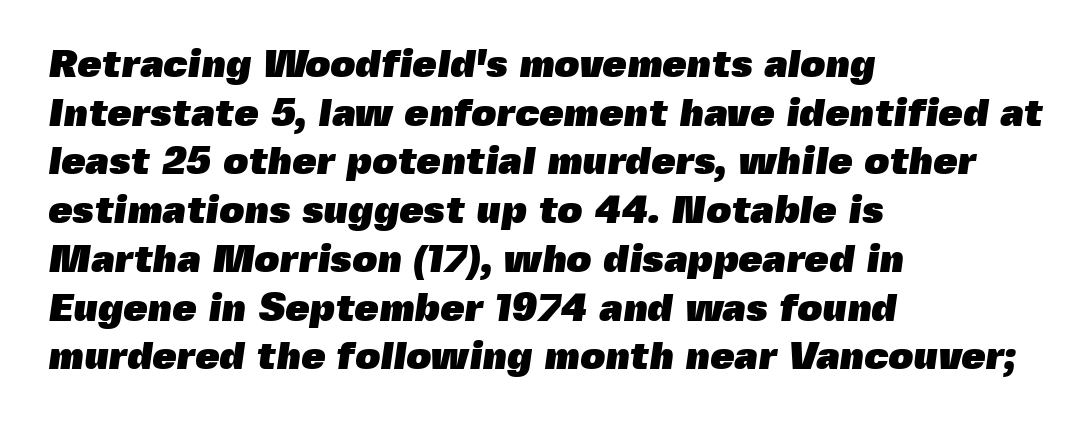
This sample has the flowing, uneven cadence of proportional lettering. Examine the stroke ends and you'll find no serifs. No extra tracking has been applied to these lines. Where is the straight margin? On the left. The passage shown is not underscored anywhere.
